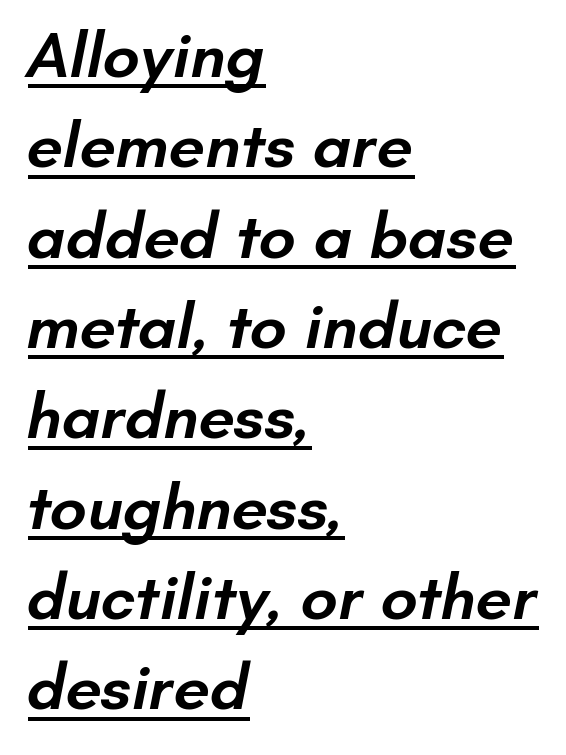
The image shows 65 px semibold sans-serif type; set left-aligned, normal line spacing (1.39x), normal letter spacing, underlined; low stroke contrast and a small x-height.
